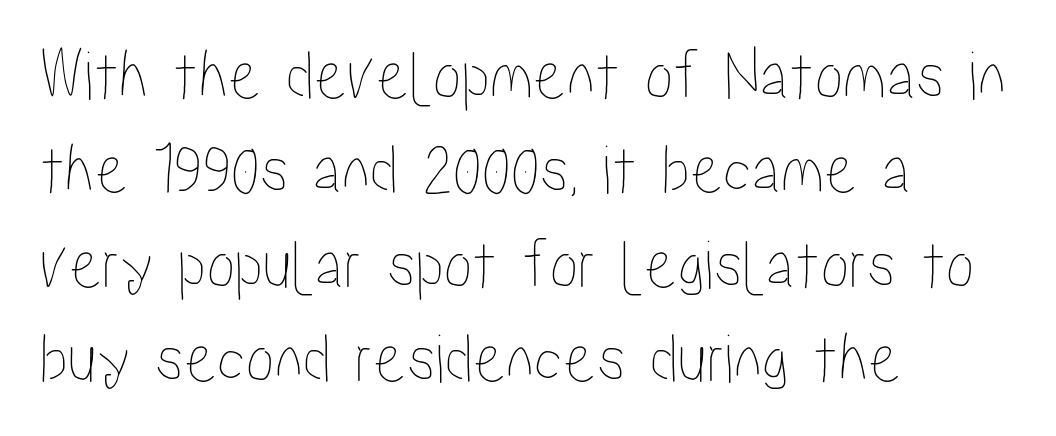
{"italic": "no", "width": "condensed", "stroke_contrast": "low", "x_height": "medium", "monospaced": "no", "underline": "no", "align": "left", "line_spacing": "normal", "line_spacing_ratio": 1.31, "letter_spacing": "normal", "letter_spacing_em": 0.0, "glyph_px": 72}
